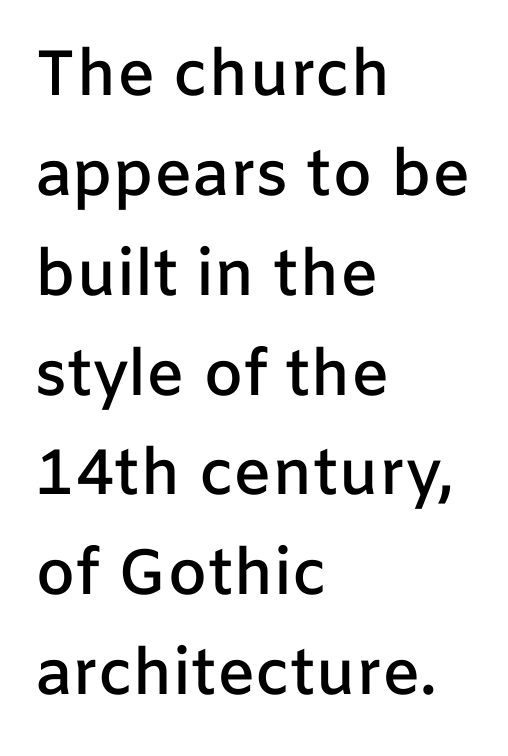
Q: Is the text bold? A: Semi-bold.
Q: Is the text italic (slanted)? A: No, it is upright.
Q: Is the typeface a serif or a sans-serif typeface? A: Sans-serif.
Q: Is the text underlined? A: No.
Q: How is the paragraph aligned? A: Left-aligned.
Q: Is the spacing between letters normal or unusually wide? A: Normal.
Q: Is the spacing between lines tight, normal or loose? A: Normal.
Q: Width (condensed, normal, or wide)? A: Normal.
Q: Stroke contrast? A: Low.
Q: x-height? A: Medium.
Q: Monospaced? A: No.
